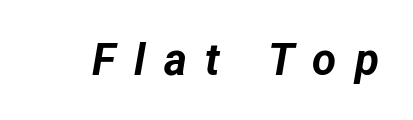
Q: Is the text bold? A: Yes.
Q: Is the text italic (slanted)? A: Yes, it leans right by about 12 degrees.
Q: Is the text underlined? A: No.
Q: Is the spacing between letters normal or unusually wide? A: Unusually wide.
Q: Width (condensed, normal, or wide)? A: Normal.
Q: Stroke contrast? A: Low.
Q: x-height? A: Medium.
Q: Monospaced? A: No.
